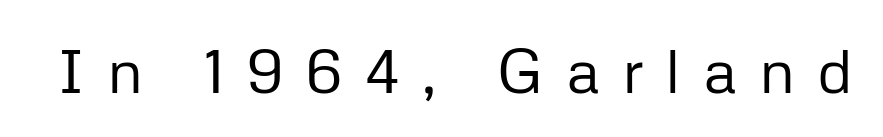
The image shows 62 px regular-weight sans-serif type, upright; set unusually wide letter spacing (+0.35 em), not underlined; low stroke contrast and a medium x-height.
